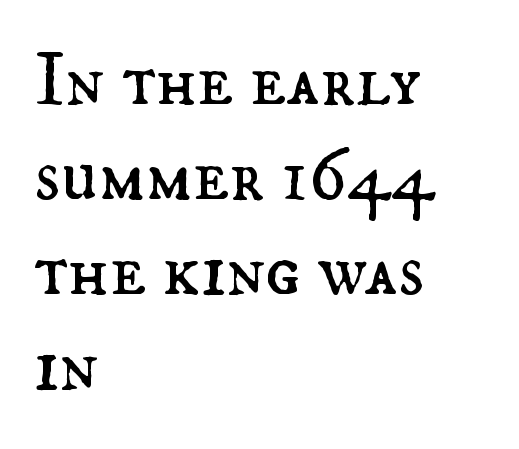
The image shows 76 px regular-weight type, upright; set left-aligned, normal line spacing (1.25x), normal letter spacing, not underlined; medium stroke contrast and a small x-height.
